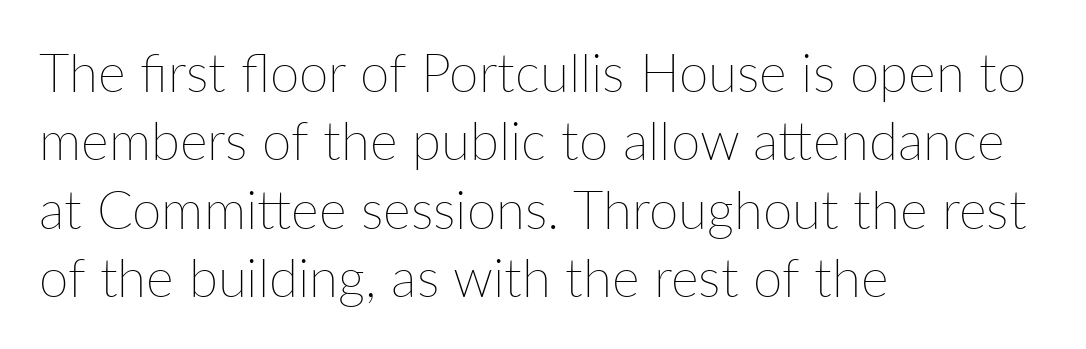
Line beginnings align vertically; line endings do not. Unlike italic type, these characters show no tilt at all. This block has exactly the height ordinary leading produces. Counters stay open thanks to moderate or lighter strokes. The line texture is even and compact thanks to regular tracking.
